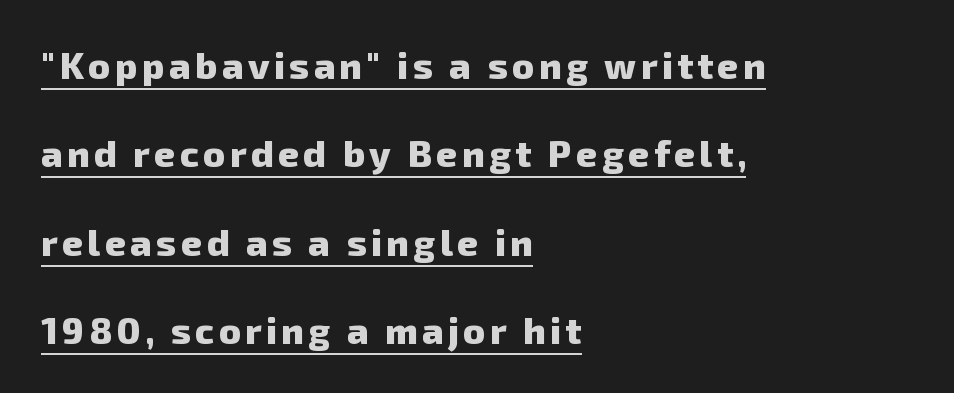
Every letter is thick-stroked: bold, no question. The rendering uses a large line-height, opening up the rows. Typeset ragged right — the left edge is the straight one. In terms of letterform style, serifs are entirely absent. The rendering uses natural spacing where letterforms have individual widths. Beneath each row of characters lies a ruled line.
